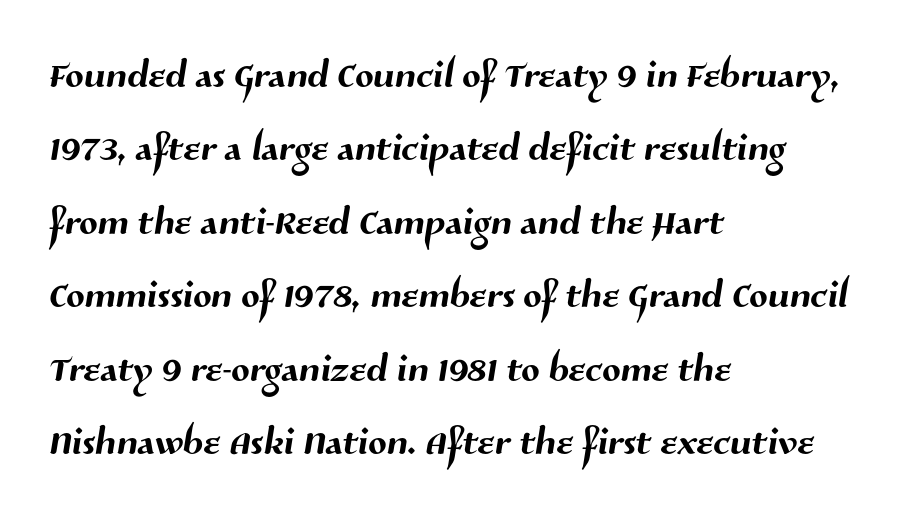
Q: Is the typeface a serif or a sans-serif typeface? A: Sans-serif.
Q: Is the text underlined? A: No.
Q: How is the paragraph aligned? A: Left-aligned.
Q: Is the spacing between letters normal or unusually wide? A: Normal.
Q: Is the spacing between lines tight, normal or loose? A: Normal.
Q: Width (condensed, normal, or wide)? A: Normal.
Q: Stroke contrast? A: Medium.
Q: x-height? A: Medium.
Q: Monospaced? A: No.
